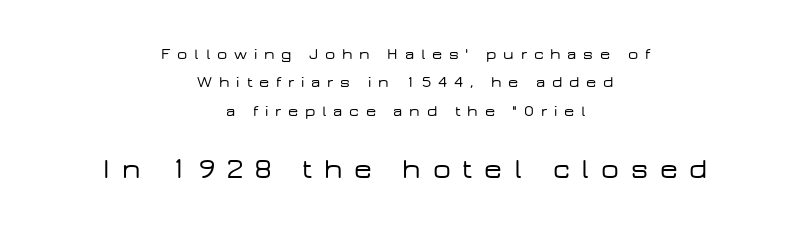
Are there feet on the stems? There aren't — it's a sans. Descenders are the only things crossing below the line. Is the block centered? Yes — each line is placed symmetrically about the middle. The axis of the letterforms is exactly vertical. Letter spacing: wide. A typesetter would call this proportional, since set widths differ per character.
